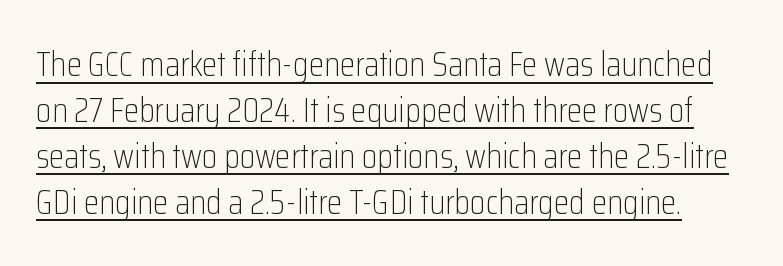
Has an underline been added? It has. Think of a printed novel: that variable character pitch is what you see here. Honestly, the letter spacing is just normal — you wouldn't notice it. A light-to-regular cut is what we see here.
